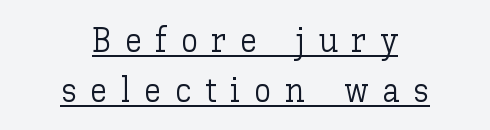
The image shows 34 px light type, upright; set centered, normal line spacing (1.47x), unusually wide letter spacing (+0.4 em), underlined; low stroke contrast and a medium x-height.
